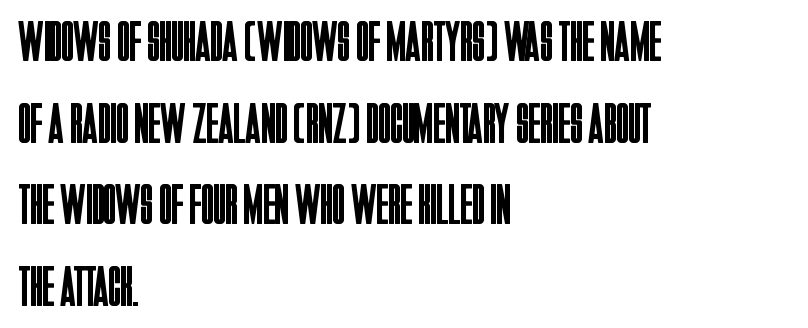
{"serif": "no", "italic": "no", "bold": "no", "weight": "regular", "width": "condensed", "stroke_contrast": "low", "x_height": "large", "monospaced": "no", "underline": "no", "align": "left", "line_spacing": "normal", "line_spacing_ratio": 1.43, "letter_spacing": "normal", "letter_spacing_em": 0.0, "glyph_px": 57}
